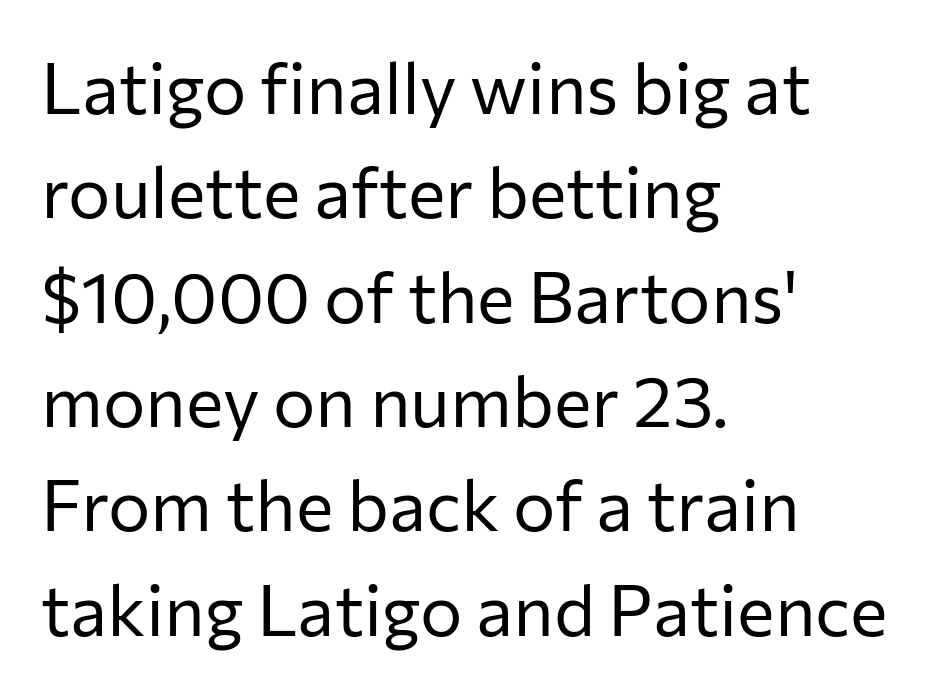
The image shows 71 px regular-weight sans-serif type, upright; set left-aligned, normal line spacing (1.47x), normal letter spacing, not underlined; low stroke contrast and a medium x-height.
